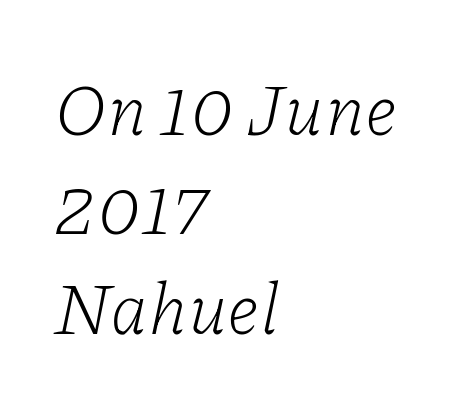
The rendering uses a moderate line-height, typical for paragraphs. The axis of the letterforms is tilted away from vertical. The specimen omits any rule beneath the text block's lines. A typesetter would call this proportional, since set widths differ per character. The horizontal fit of the characters is conventional and even. Yep, those are serifs on the letters.
